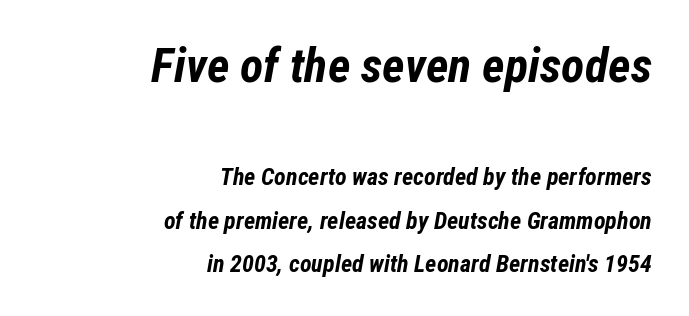
Students, this is bold: see how much ink each stroke carries. There is no visible air inserted between adjacent glyphs. Proportional: the letters do not fall into vertical columns. The earlier block is typeset at a bigger size than the later block. Line endings align vertically; line beginnings do not.
